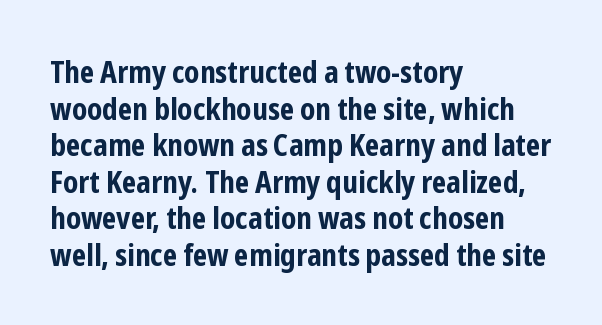
Rendered with straight, roman letterforms. Serif or sans? Sans — the stroke terminals are bare. You could not count columns in this text — the font is proportionally spaced. Glyph-to-glyph distance matches everyday printed text.
